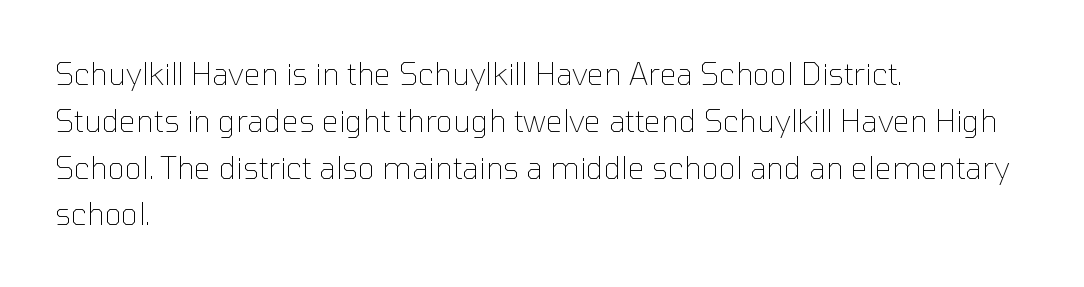
The image shows 30 px thin sans-serif type, upright; set left-aligned, normal line spacing (1.56x), normal letter spacing, not underlined; low stroke contrast and a medium x-height.
